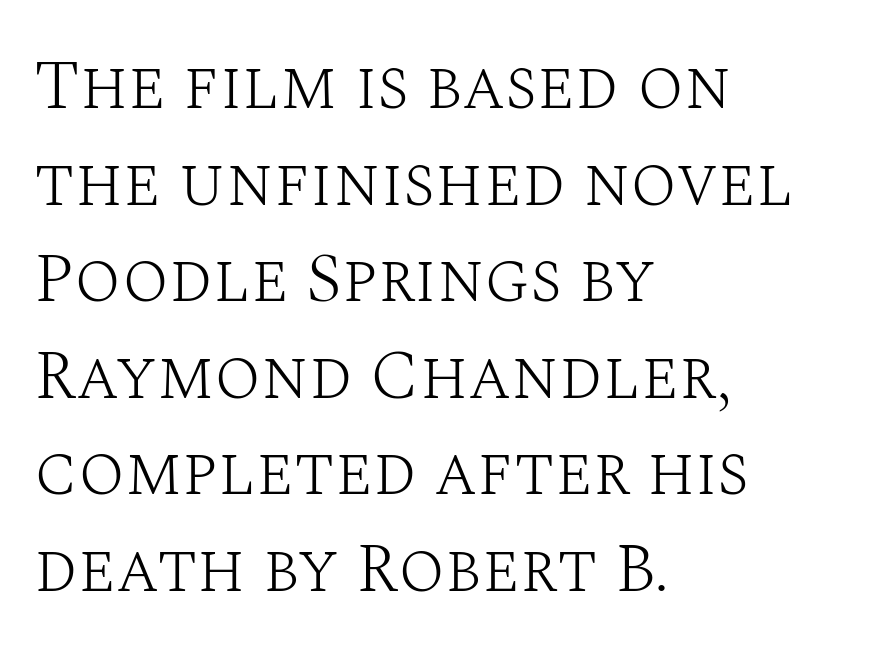
The image shows 69 px light serif type, upright; set left-aligned, normal line spacing (1.4x), normal letter spacing, not underlined; medium stroke contrast and a large x-height.
